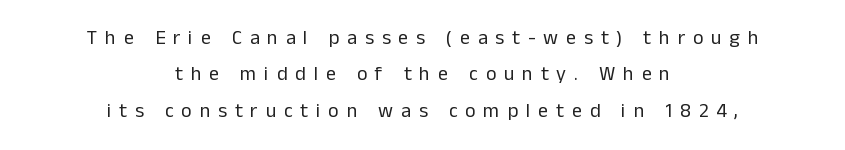
The image shows 20 px text type, upright; set centered, line spacing 1.82x, unusually wide letter spacing (+0.39 em), not underlined.
